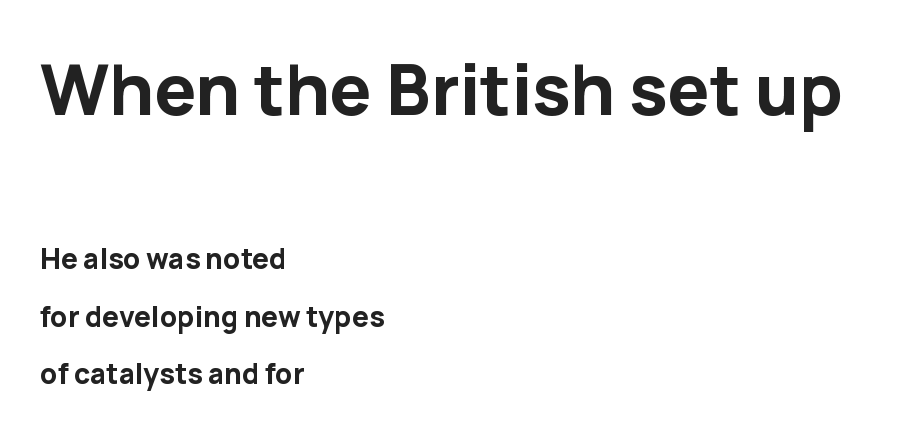
Q: Is the text bold? A: Yes.
Q: Is the text italic (slanted)? A: No, it is upright.
Q: Is the typeface a serif or a sans-serif typeface? A: Sans-serif.
Q: Is the text underlined? A: No.
Q: How is the paragraph aligned? A: Left-aligned.
Q: Is the spacing between letters normal or unusually wide? A: Normal.
Q: Is the spacing between lines tight, normal or loose? A: Loose.
Q: Which block of text is set in a larger size, the first (top) or the second (bottom)? A: The first (top) one.
Q: Width (condensed, normal, or wide)? A: Normal.
Q: Stroke contrast? A: Low.
Q: x-height? A: Medium.
Q: Monospaced? A: No.
